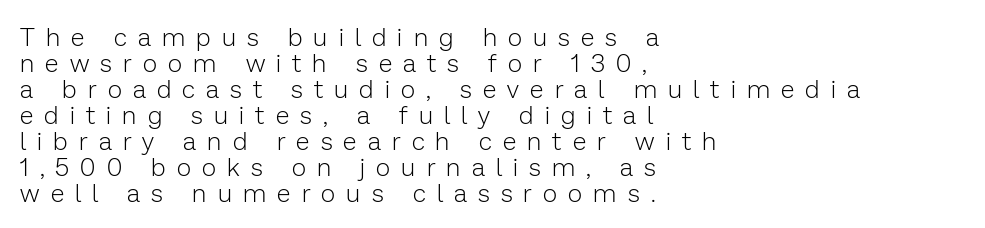
Q: Is the text bold? A: No.
Q: Is the text italic (slanted)? A: No, it is upright.
Q: Is the text underlined? A: No.
Q: How is the paragraph aligned? A: Left-aligned.
Q: Is the spacing between letters normal or unusually wide? A: Unusually wide.
Q: Is the spacing between lines tight, normal or loose? A: Tight.
